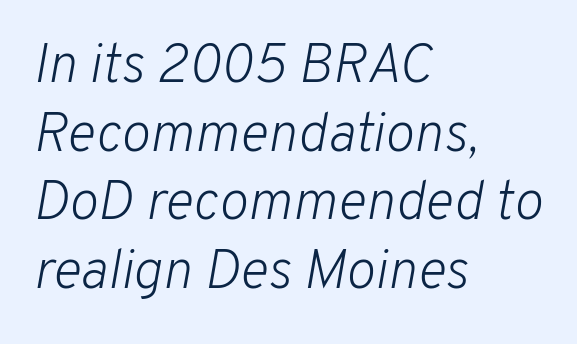
The image shows 55 px light type, italic (leaning right); set left-aligned, normal line spacing (1.25x), normal letter spacing, not underlined; low stroke contrast and a medium x-height.
